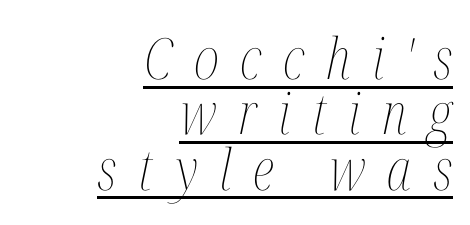
The image shows 57 px thin, condensed type, italic (leaning right); set right-aligned, tight line spacing (0.97x), unusually wide letter spacing (+0.38 em), underlined; medium stroke contrast and a medium x-height.
